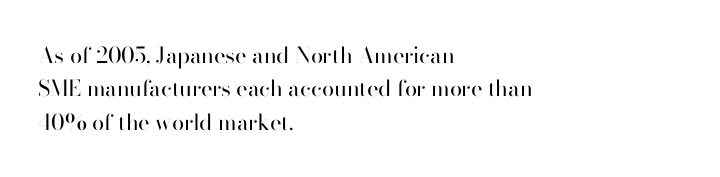
{"italic": "no", "bold": "no", "underline": "no", "align": "left", "line_spacing": "normal", "line_spacing_ratio": 1.52, "letter_spacing": "normal", "letter_spacing_em": 0.0, "glyph_px": 22}
